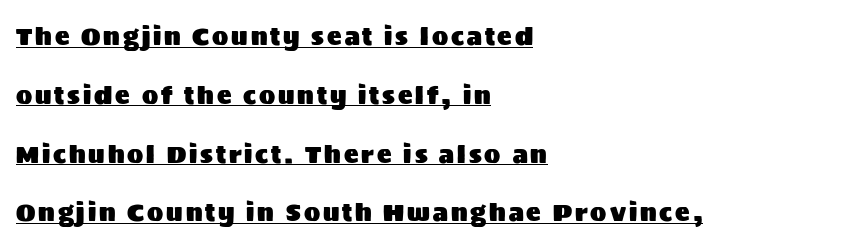
The image shows 24 px text type, upright; set left-aligned, loose line spacing (2.45x), underlined.
